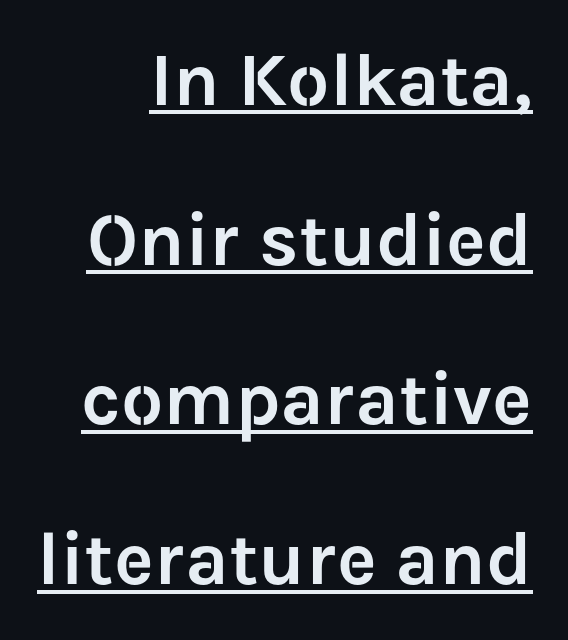
The image shows 75 px sans-serif type, upright; set right-aligned, loose line spacing (2.13x), normal letter spacing, underlined; low stroke contrast and a medium x-height.
